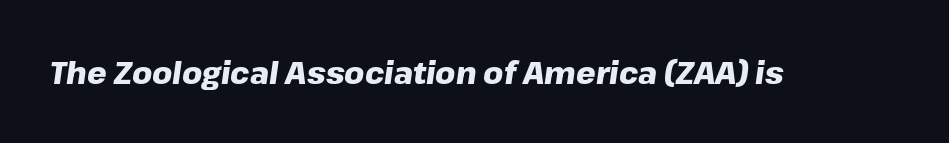
Would a proofreader flag this as italicized? Yes. Think of a printed novel: that variable character pitch is what you see here. Look at the stroke-to-counter ratio: heavy, a bold. Words appear dense and cohesive because spacing is normal. Quick note: underline off.
